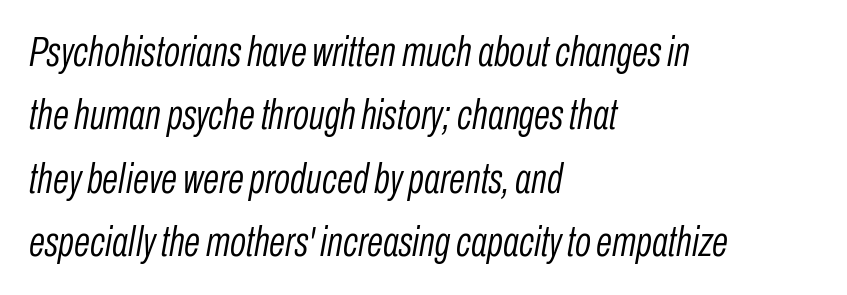
{"italic": "yes", "lean": "right", "slant_degrees": 10, "bold": "no", "weight": "light", "width": "condensed", "stroke_contrast": "low", "x_height": "medium", "monospaced": "no", "underline": "no", "align": "left", "line_spacing": "normal", "line_spacing_ratio": 1.51, "letter_spacing": "normal", "letter_spacing_em": 0.0, "glyph_px": 42}
